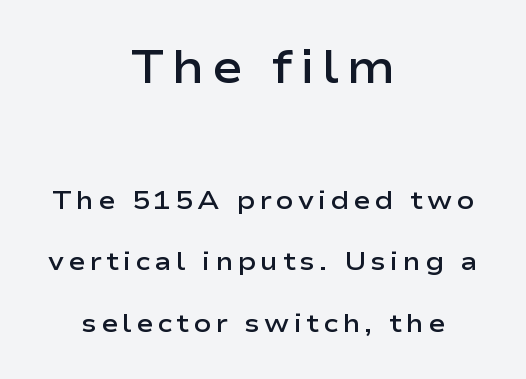
The image shows 46 px semibold, wide sans-serif type, upright; set centered, loose line spacing (2.37x), not underlined; the first (top) block is 1.77x larger; low stroke contrast and a medium x-height.
